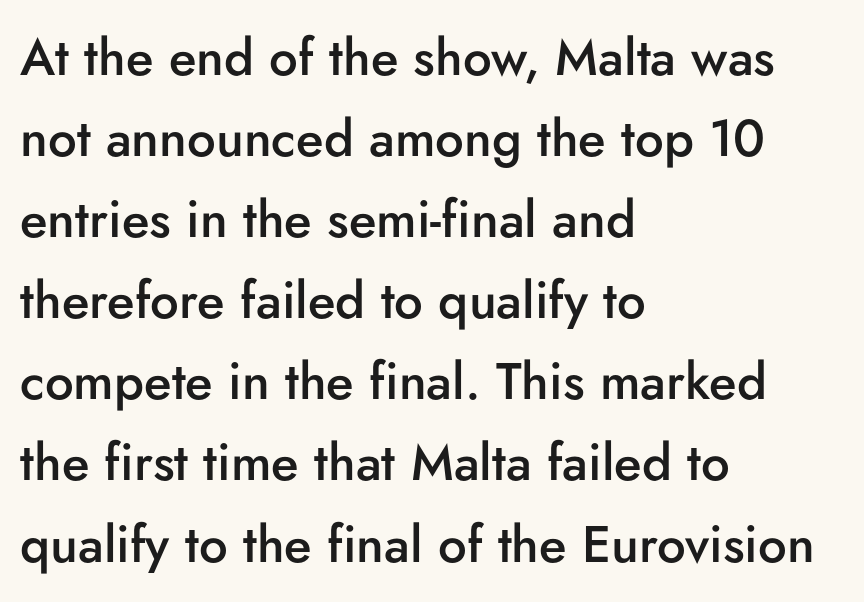
The image shows 51 px semibold sans-serif type, upright; set left-aligned, normal line spacing (1.59x), normal letter spacing, not underlined; low stroke contrast and a small x-height.
